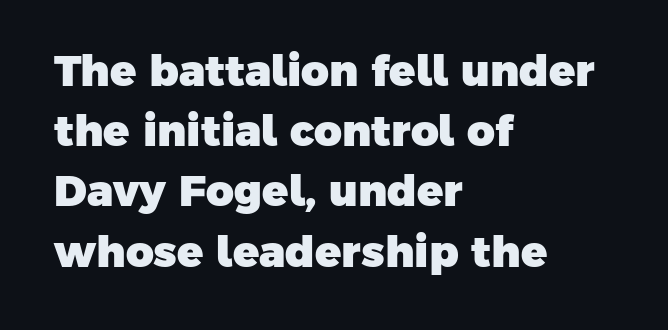
{"serif": "no", "bold": "yes", "weight": "heavy", "width": "normal", "stroke_contrast": "low", "x_height": "medium", "monospaced": "no", "underline": "no", "align": "left", "line_spacing": "normal", "line_spacing_ratio": 1.4, "letter_spacing": "normal", "letter_spacing_em": 0.0, "glyph_px": 43}
